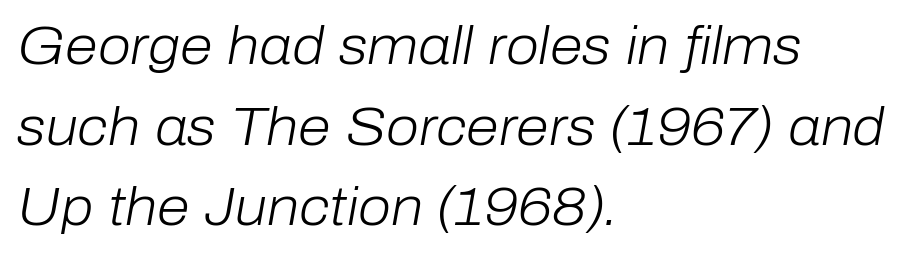
The image shows 53 px light type, italic (leaning right); set left-aligned, normal line spacing (1.52x), normal letter spacing, not underlined; low stroke contrast and a medium x-height.
